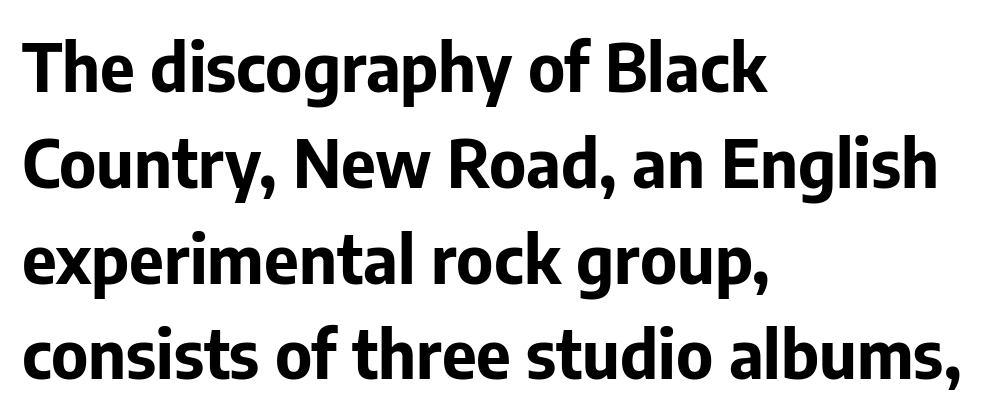
Q: Is the text bold? A: Yes.
Q: Is the text italic (slanted)? A: No, it is upright.
Q: Is the typeface a serif or a sans-serif typeface? A: Sans-serif.
Q: Is the text underlined? A: No.
Q: How is the paragraph aligned? A: Left-aligned.
Q: Is the spacing between letters normal or unusually wide? A: Normal.
Q: Is the spacing between lines tight, normal or loose? A: Normal.
Q: Width (condensed, normal, or wide)? A: Normal.
Q: Stroke contrast? A: Low.
Q: x-height? A: Medium.
Q: Monospaced? A: No.
